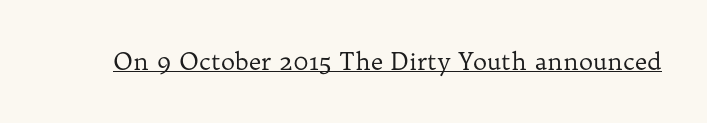
Underlined type. When letters stand straight like this, we call the style roman or upright. The line texture is even and compact thanks to regular tracking. The strokes carry an ordinary text weight at most.
